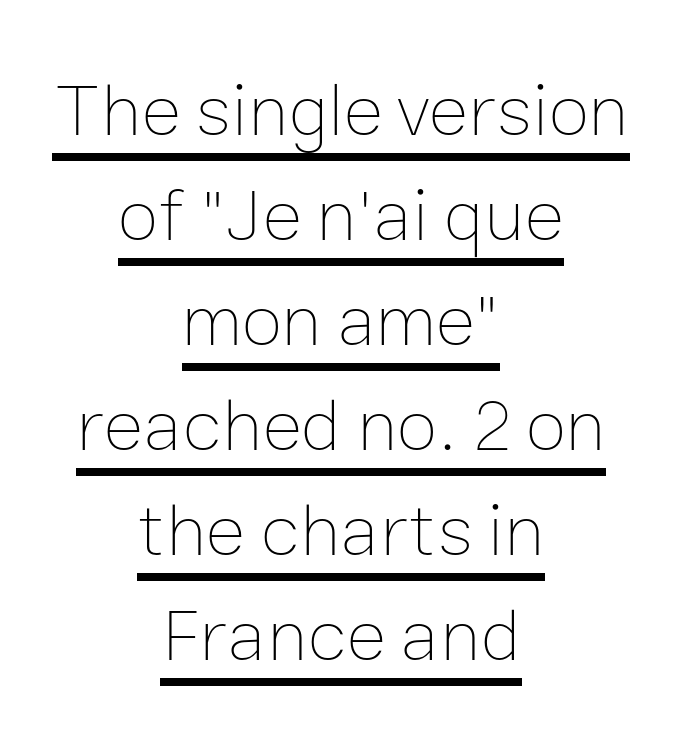
The lettering is marked with a stroke running underneath it. Vertically, the passage feels balanced, rows spaced as you'd expect. The letterforms sit at book weight or below. The face used here is proportionally spaced, like ordinary book or web type. Nothing unusual about the tracking: characters are spaced as the font intends. Quick note: not italic, upright.
